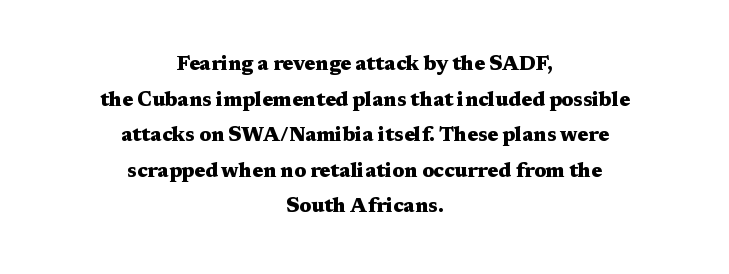
Q: Is the text bold? A: Yes.
Q: Is the text italic (slanted)? A: No, it is upright.
Q: Is the text underlined? A: No.
Q: How is the paragraph aligned? A: Centered.
Q: Is the spacing between letters normal or unusually wide? A: Normal.
